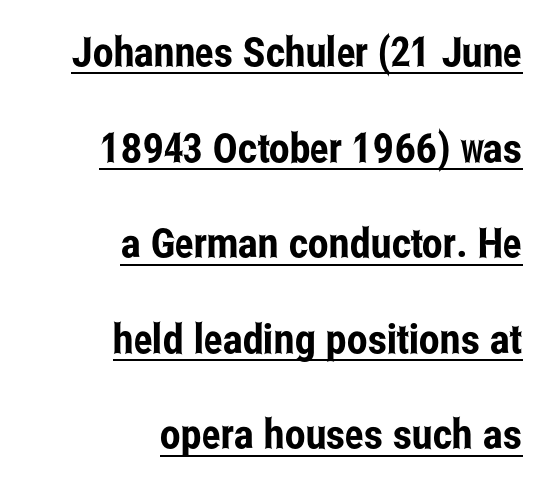
{"serif": "no", "italic": "no", "width": "condensed", "stroke_contrast": "low", "x_height": "medium", "monospaced": "no", "underline": "yes", "align": "right", "line_spacing": "loose", "line_spacing_ratio": 2.33, "letter_spacing": "normal", "letter_spacing_em": 0.0, "glyph_px": 41}
